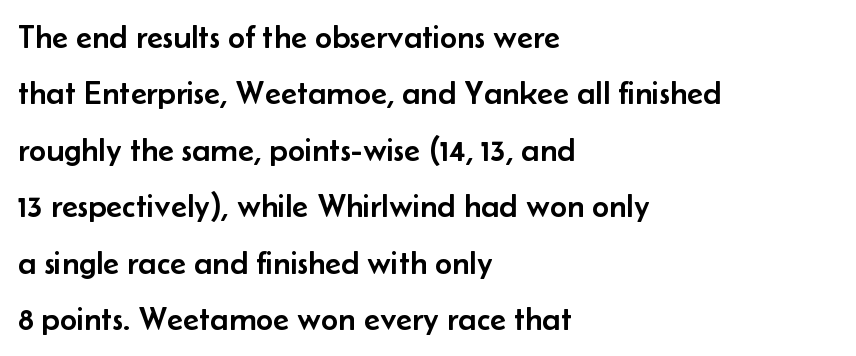
Honestly, the letter spacing is just normal — you wouldn't notice it. Type style note: lacks serifs. Honestly, there is no underline to notice here at all. Proportional: the letters do not fall into vertical columns. These lines are set flush left with a ragged right edge.
